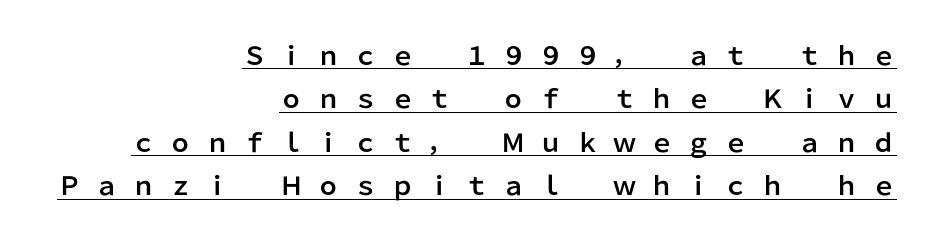
Q: Is the text italic (slanted)? A: No, it is upright.
Q: Is the text underlined? A: Yes.
Q: How is the paragraph aligned? A: Right-aligned.
Q: Is the spacing between letters normal or unusually wide? A: Unusually wide.
